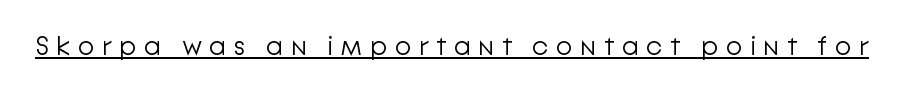
The image shows 27 px text type, upright; set unusually wide letter spacing (+0.27 em), underlined.
